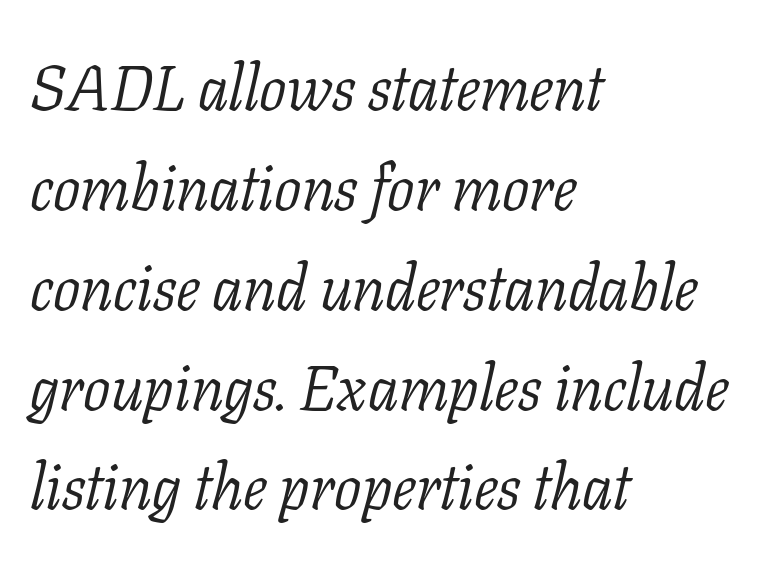
{"serif": "yes", "italic": "yes", "lean": "right", "slant_degrees": 11, "bold": "no", "weight": "light", "width": "normal", "stroke_contrast": "low", "x_height": "medium", "monospaced": "no", "underline": "no", "align": "left", "line_spacing": "normal", "line_spacing_ratio": 1.56, "letter_spacing": "normal", "letter_spacing_em": 0.0, "glyph_px": 64}
